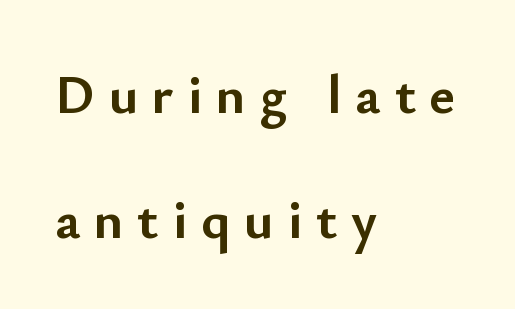
The image shows 55 px semibold sans-serif type, upright; set left-aligned, loose line spacing (2.27x), unusually wide letter spacing (+0.25 em), not underlined; low stroke contrast and a small x-height.
